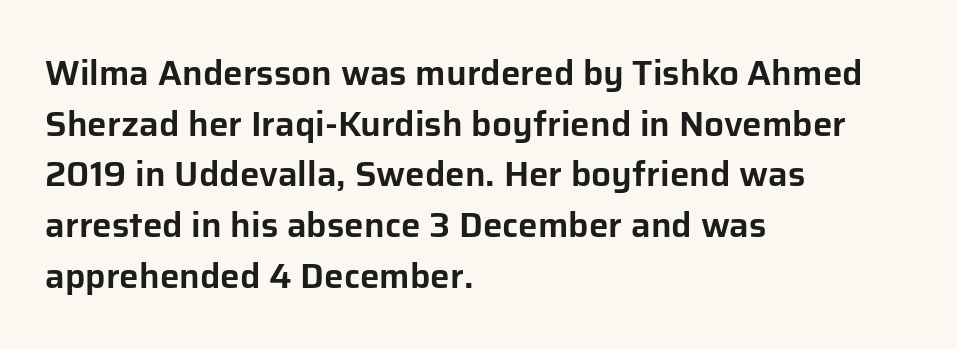
Q: Is the text italic (slanted)? A: No, it is upright.
Q: Is the typeface a serif or a sans-serif typeface? A: Sans-serif.
Q: Is the text underlined? A: No.
Q: How is the paragraph aligned? A: Left-aligned.
Q: Is the spacing between letters normal or unusually wide? A: Normal.
Q: Is the spacing between lines tight, normal or loose? A: Normal.
Q: Width (condensed, normal, or wide)? A: Normal.
Q: Stroke contrast? A: Low.
Q: x-height? A: Medium.
Q: Monospaced? A: No.
